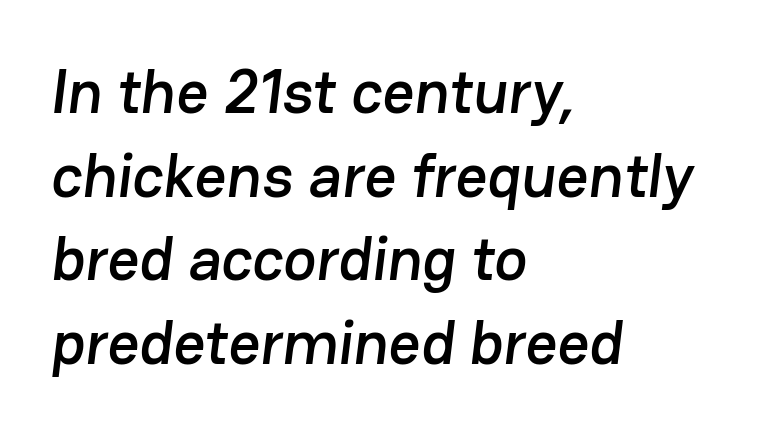
Q: Is the typeface a serif or a sans-serif typeface? A: Sans-serif.
Q: Is the text underlined? A: No.
Q: How is the paragraph aligned? A: Left-aligned.
Q: Is the spacing between letters normal or unusually wide? A: Normal.
Q: Is the spacing between lines tight, normal or loose? A: Normal.
Q: Width (condensed, normal, or wide)? A: Normal.
Q: Stroke contrast? A: Low.
Q: x-height? A: Medium.
Q: Monospaced? A: No.
